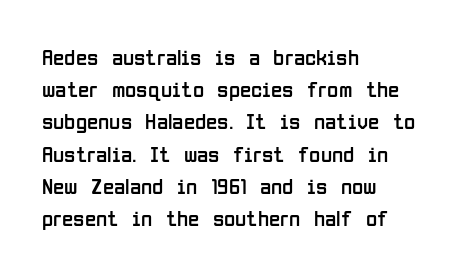
{"italic": "no", "bold": "no", "underline": "no", "align": "left", "line_spacing": "normal", "line_spacing_ratio": 1.4, "letter_spacing": "normal", "letter_spacing_em": 0.0, "glyph_px": 23}
